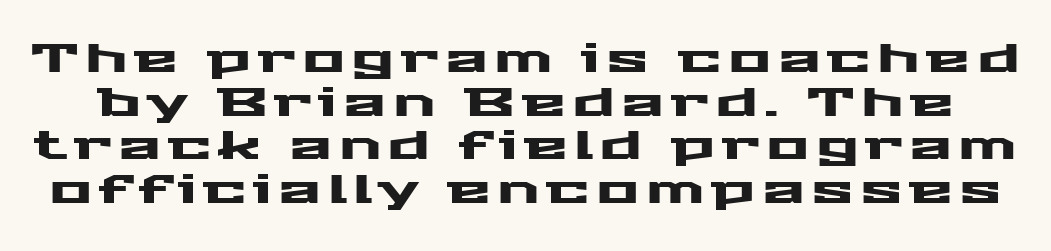
{"serif": "no", "italic": "no", "width": "wide", "stroke_contrast": "medium", "x_height": "medium", "monospaced": "no", "underline": "no", "line_spacing": "tight", "line_spacing_ratio": 1.09, "glyph_px": 40}
